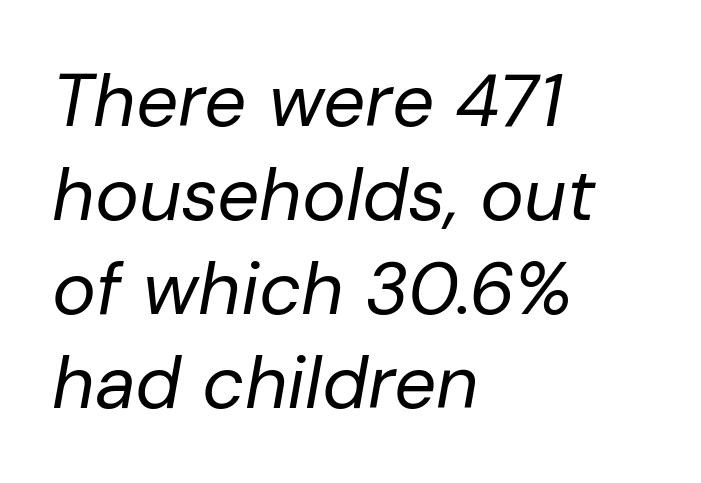
Does the copy run flush right? No — it runs flush left. You can tell it's italic because the verticals aren't actually vertical. The rendering uses a moderate line-height, typical for paragraphs. Summary of weight: not heavy and not bold. The face used here is rendered with its standard letterfit.
